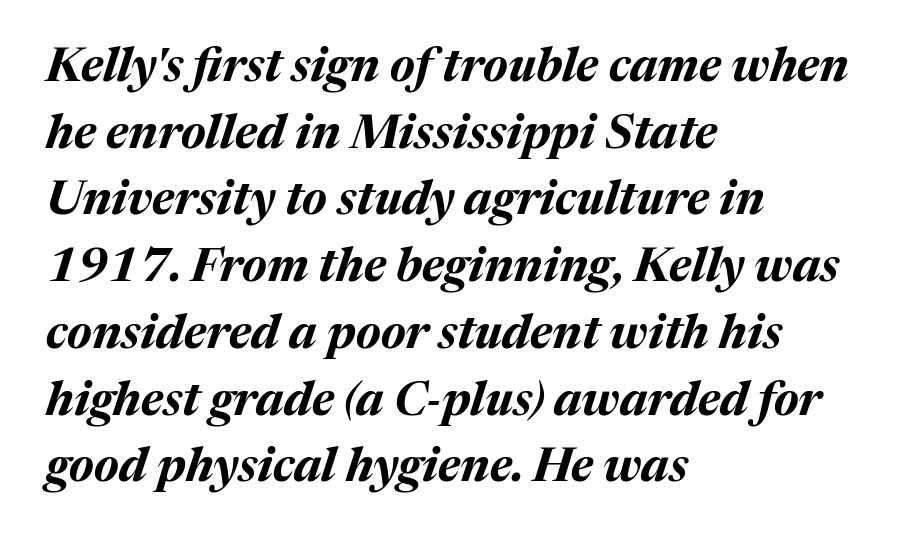
Q: Is the text bold? A: Yes.
Q: Is the text italic (slanted)? A: Yes, it leans right by about 17 degrees.
Q: Is the text underlined? A: No.
Q: How is the paragraph aligned? A: Left-aligned.
Q: Is the spacing between letters normal or unusually wide? A: Normal.
Q: Is the spacing between lines tight, normal or loose? A: Normal.
Q: Width (condensed, normal, or wide)? A: Normal.
Q: Stroke contrast? A: Medium.
Q: x-height? A: Medium.
Q: Monospaced? A: No.
